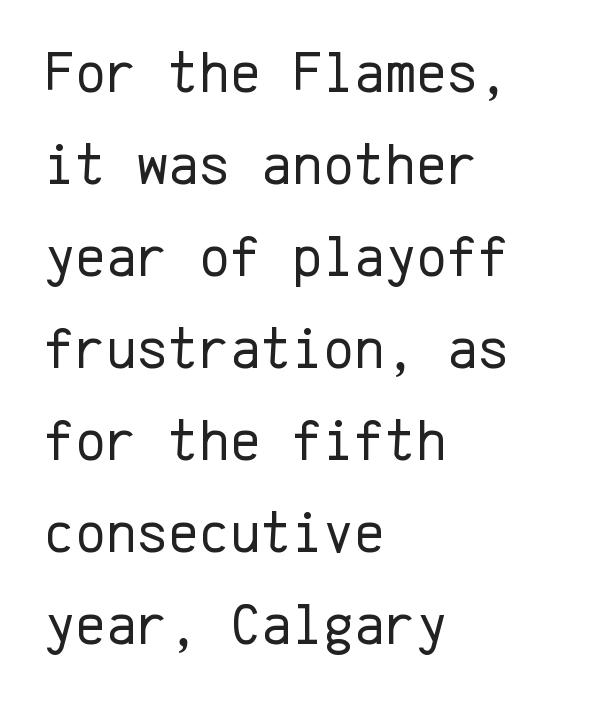
The image shows 59 px regular-weight sans-serif type, upright, monospaced; set left-aligned, normal line spacing (1.56x), normal letter spacing, not underlined; low stroke contrast and a medium x-height.
